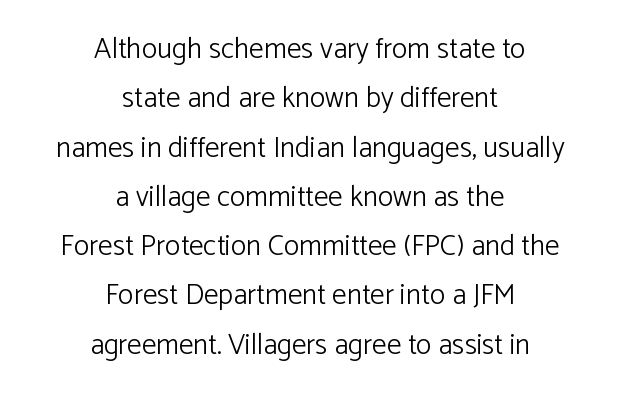
The image shows 29 px light sans-serif type, upright; set centered, normal line spacing (1.7x), normal letter spacing, not underlined; low stroke contrast and a medium x-height.
